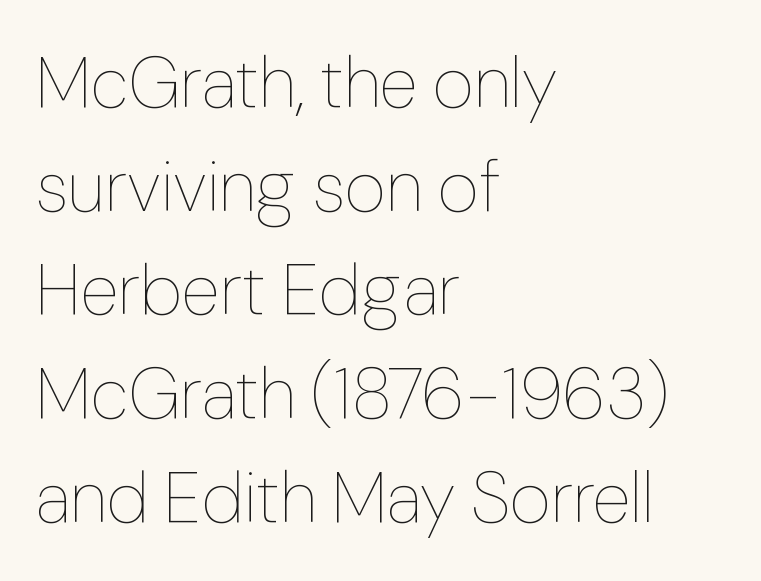
Does the lettering tilt? It doesn't — this is upright. Does the leading feel generous? No, just average. A typesetter would call this zero additional tracking. The lines in this sample share a left origin and differ only in where they stop.
